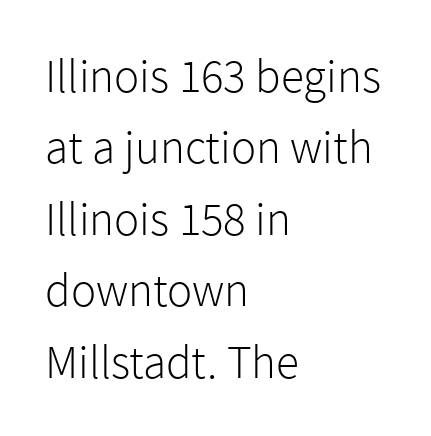
This rendering leaves character spacing at its baseline value. Vertical stems look standard width or narrower in stroke. Posture: vertical. The specimen omits any rule beneath the text block's lines. Line beginnings align vertically; line endings do not. Summary of vertical rhythm: regular, with standard interline spacing.
